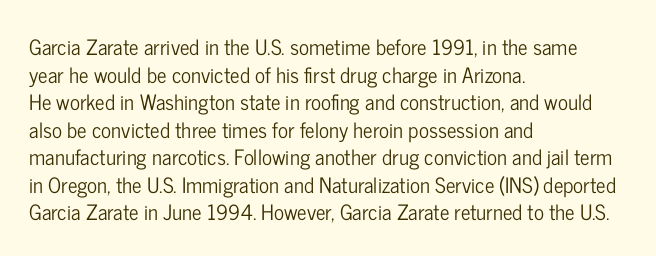
The image shows 21 px text type, upright; set left-aligned, normal line spacing (1.31x), normal letter spacing, not underlined.
